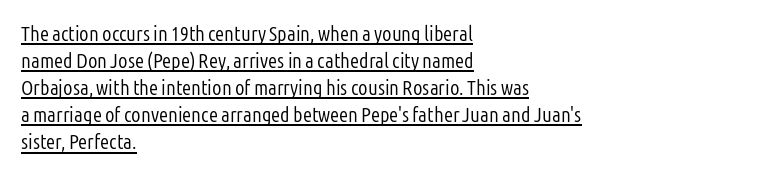
{"italic": "no", "bold": "no", "underline": "yes", "align": "left", "line_spacing": "normal", "line_spacing_ratio": 1.29, "letter_spacing": "normal", "letter_spacing_em": 0.0, "glyph_px": 21}
